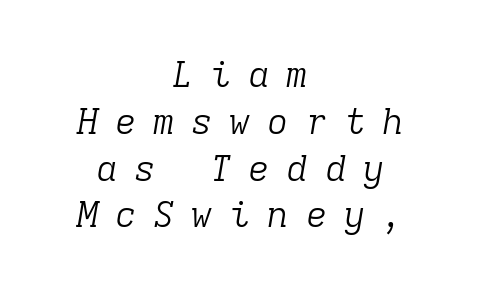
If you measured baseline to baseline, you'd find a middling distance. Here the designer chose a console-style face with uniform glyph widths. The rendering shows small feet on the letterforms — a serif design. Honestly, there is no underline to notice here at all. In CSS terms this would be text-align: center. Would a proofreader flag this as italicized? Yes.
